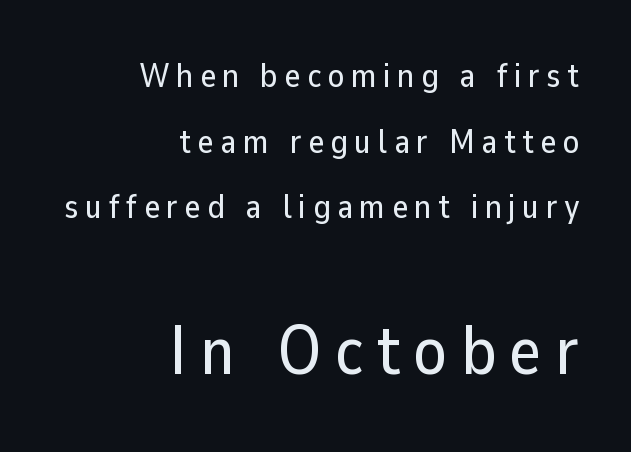
Q: Is the text italic (slanted)? A: No, it is upright.
Q: Is the typeface a serif or a sans-serif typeface? A: Sans-serif.
Q: Is the text underlined? A: No.
Q: How is the paragraph aligned? A: Right-aligned.
Q: Is the spacing between lines tight, normal or loose? A: Loose.
Q: Which block of text is set in a larger size, the first (top) or the second (bottom)? A: The second (bottom) one.
Q: Width (condensed, normal, or wide)? A: Normal.
Q: Stroke contrast? A: Low.
Q: x-height? A: Medium.
Q: Monospaced? A: No.
